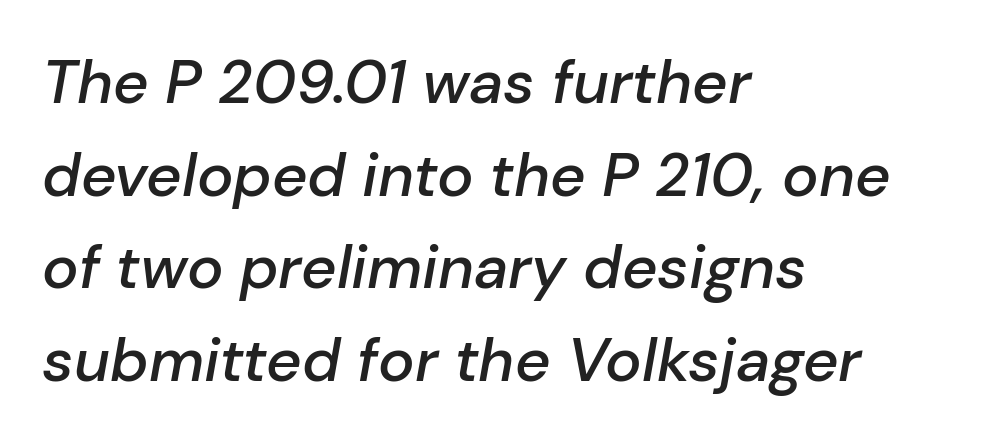
The image shows 61 px semibold type, italic (leaning right); set left-aligned, normal line spacing (1.52x), normal letter spacing, not underlined; low stroke contrast and a medium x-height.
